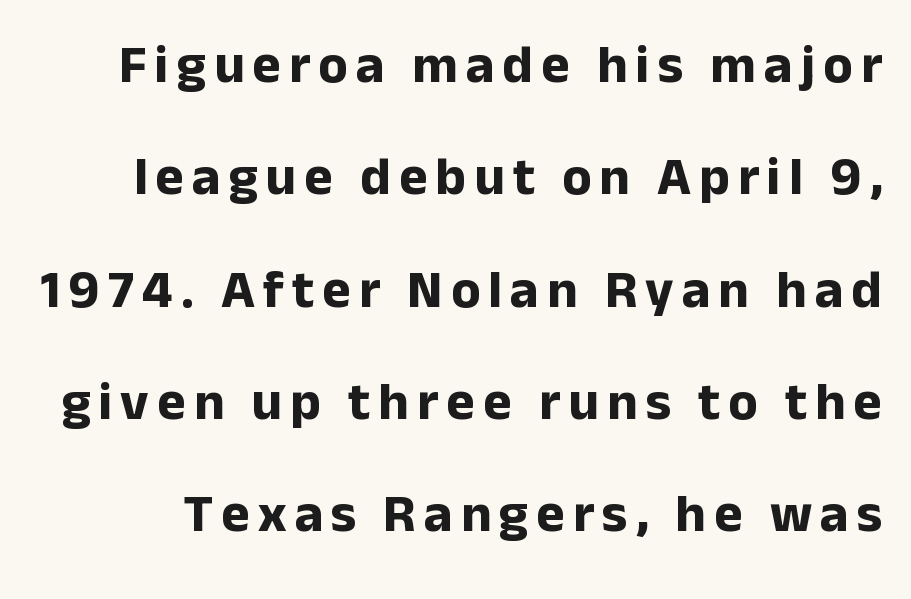
What's the leading like? Stretched, with rows far apart. The passage shown is not underscored anywhere. Regarding serifs, this sample does without them. This sample has the flowing, uneven cadence of proportional lettering. The axis of the letterforms is exactly vertical. Strong, thick strokes mark this as bold type.
